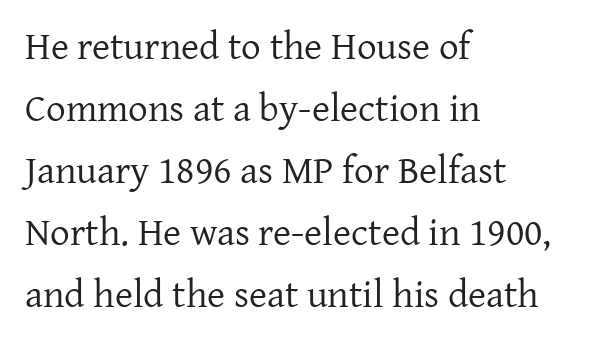
The image shows 39 px regular-weight serif type, upright; set left-aligned, normal line spacing (1.59x), normal letter spacing, not underlined; low stroke contrast and a medium x-height.
